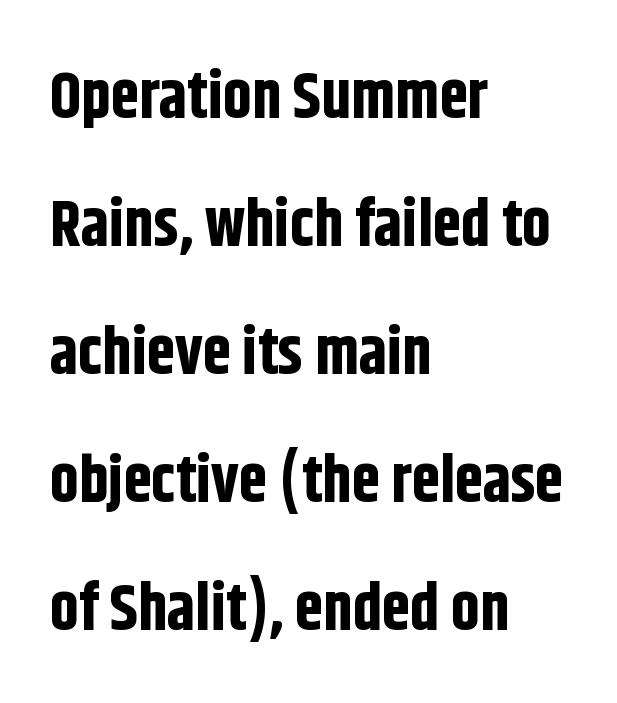
The strokes are fattened all the way to bold. Quick note: underline off. Each line starts at the same left margin while the right side varies. Nothing unusual about the tracking: characters are spaced as the font intends.
